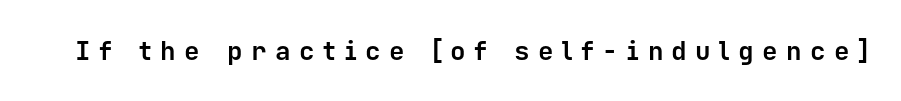
Q: Is the text bold? A: Yes.
Q: Is the text italic (slanted)? A: No, it is upright.
Q: Is the text underlined? A: No.
Q: Is the spacing between letters normal or unusually wide? A: Unusually wide.
